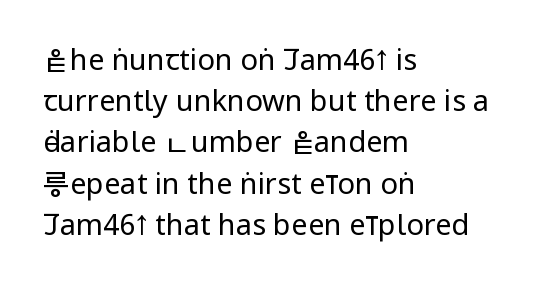
Stroke thickness stays within the range of a standard reading face or lighter. A normal amount of white space separates one row of letters from the next. These lines keep a tight, regular rhythm from letter to letter. Classification — sans serif.
